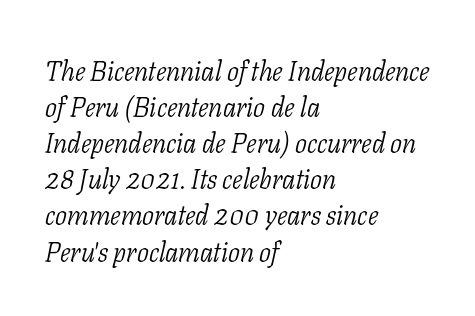
Q: Is the text bold? A: No.
Q: Is the text italic (slanted)? A: Yes, it leans right by about 11 degrees.
Q: Is the typeface a serif or a sans-serif typeface? A: Serif.
Q: Is the text underlined? A: No.
Q: How is the paragraph aligned? A: Left-aligned.
Q: Is the spacing between letters normal or unusually wide? A: Normal.
Q: Is the spacing between lines tight, normal or loose? A: Normal.
Q: Width (condensed, normal, or wide)? A: Condensed.
Q: Stroke contrast? A: Low.
Q: x-height? A: Medium.
Q: Monospaced? A: No.
